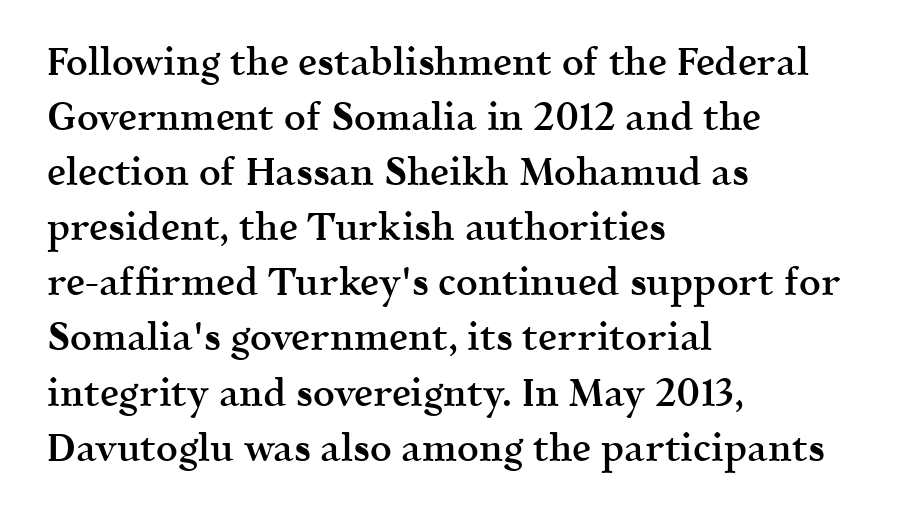
Whoever set this chose a conventional vertical rhythm. Serif or sans? Serif — the stroke terminals have little feet. Posture: upright roman. Left-aligned paragraph, ragged on the right. The gaps between neighbouring characters are ordinary and unremarkable.
